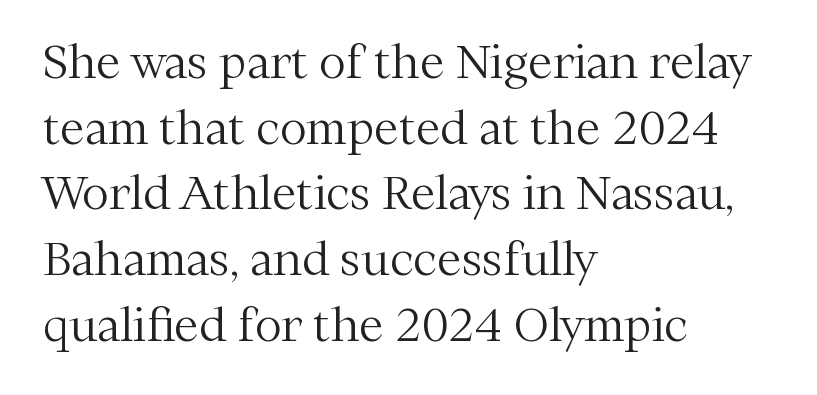
{"serif": "yes", "italic": "no", "bold": "no", "weight": "light", "width": "normal", "stroke_contrast": "medium", "x_height": "medium", "monospaced": "no", "underline": "no", "align": "left", "line_spacing": "normal", "line_spacing_ratio": 1.46, "letter_spacing": "normal", "letter_spacing_em": 0.0, "glyph_px": 45}
